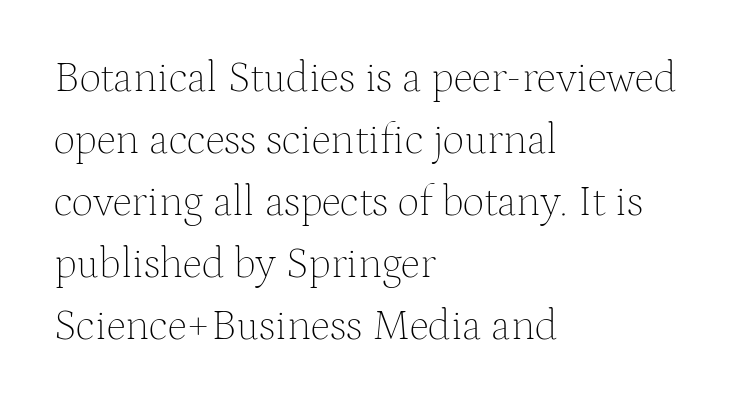
The image shows 43 px thin serif type, upright; set left-aligned, normal line spacing (1.44x), normal letter spacing, not underlined; medium stroke contrast and a medium x-height.
